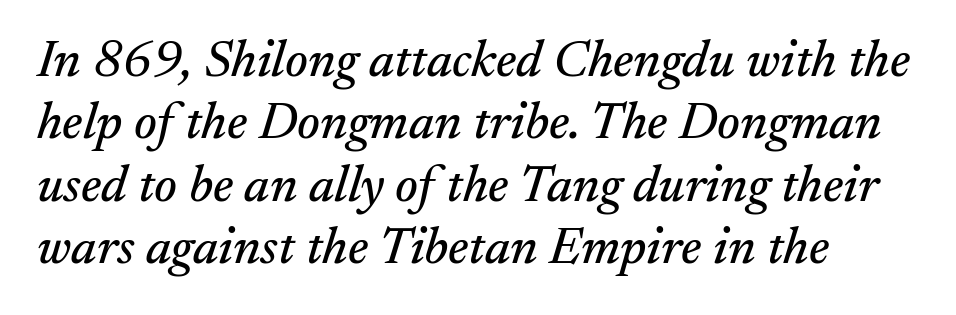
I'd call this a serif setting — the letters wear small feet. You can tell it's italic because the verticals aren't actually vertical. Looks like regular typesetting: each glyph gets only the width it needs. Has an underline been added? It has not.
